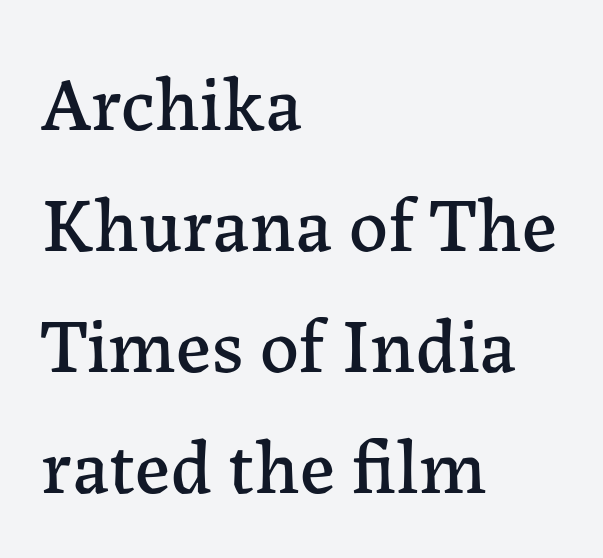
The image shows 77 px serif type, upright; set left-aligned, normal line spacing (1.57x), normal letter spacing, not underlined; low stroke contrast and a medium x-height.
